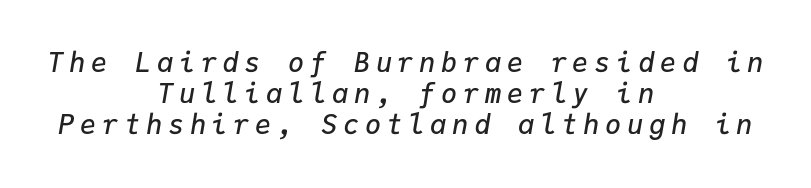
{"italic": "yes", "lean": "right", "slant_degrees": 9, "bold": "semi", "underline": "no", "align": "center", "line_spacing": "tight", "line_spacing_ratio": 1.15, "letter_spacing": "wide", "letter_spacing_em": 0.21, "glyph_px": 27}
